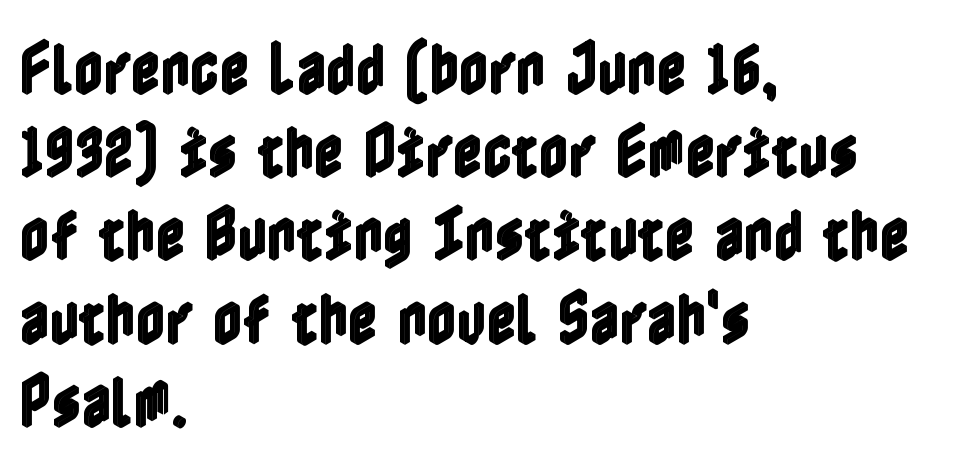
Q: Is the text italic (slanted)? A: No, it is upright.
Q: Is the text underlined? A: No.
Q: How is the paragraph aligned? A: Left-aligned.
Q: Is the spacing between letters normal or unusually wide? A: Normal.
Q: Is the spacing between lines tight, normal or loose? A: Normal.
Q: Width (condensed, normal, or wide)? A: Condensed.
Q: x-height? A: Medium.
